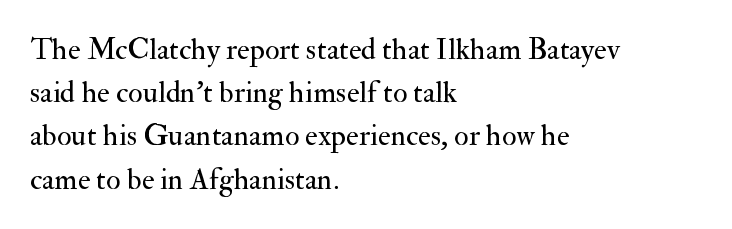
Does the leading feel generous? No, just average. Characters remain perfectly vertical along every line. Nobody drew a line under any word here. The paragraph has a hard left edge and a soft right edge. Each letter keeps its own natural width here, so spacing adapts to shape.
